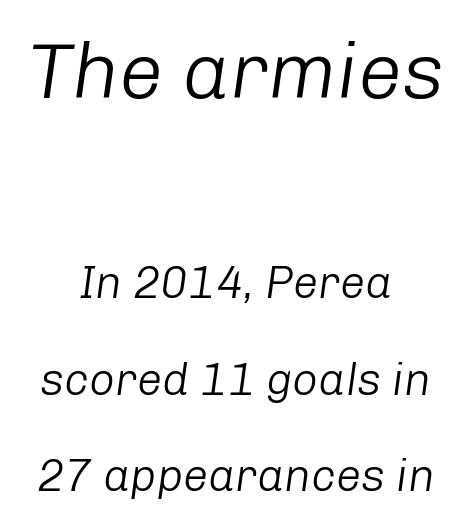
{"italic": "yes", "lean": "right", "slant_degrees": 8, "bold": "no", "weight": "light", "width": "normal", "stroke_contrast": "low", "x_height": "medium", "monospaced": "no", "underline": "no", "align": "center", "line_spacing": "loose", "line_spacing_ratio": 2.14, "letter_spacing": "normal", "letter_spacing_em": 0.0, "larger_block": "first", "size_ratio": 1.76, "glyph_px": 79}
